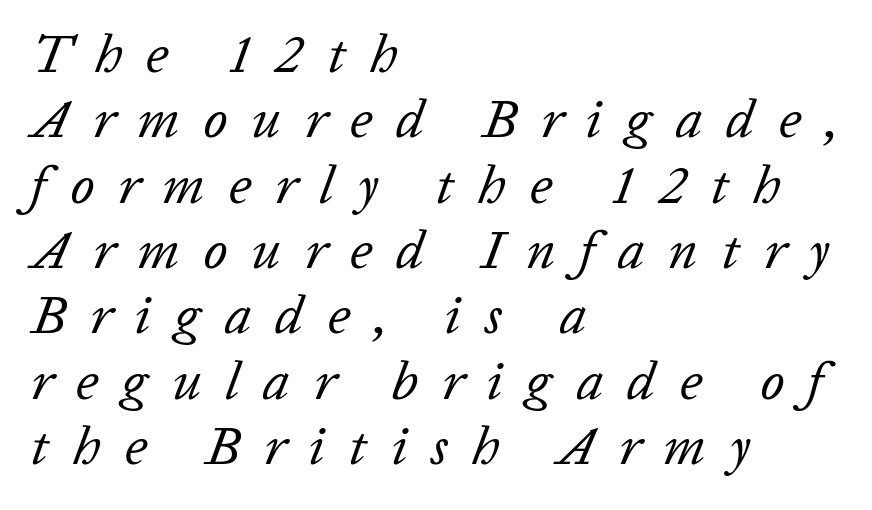
Q: Is the text bold? A: No.
Q: Is the text italic (slanted)? A: Yes, it leans right by about 20 degrees.
Q: Is the text underlined? A: No.
Q: How is the paragraph aligned? A: Left-aligned.
Q: Is the spacing between letters normal or unusually wide? A: Unusually wide.
Q: Width (condensed, normal, or wide)? A: Normal.
Q: Stroke contrast? A: Low.
Q: x-height? A: Medium.
Q: Monospaced? A: No.
